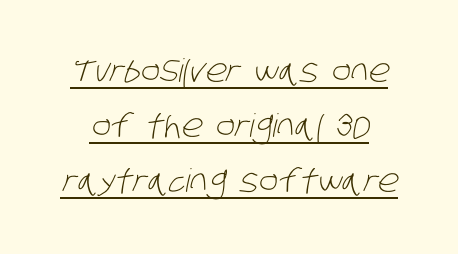
The image shows 32 px light, condensed sans-serif type; set line spacing 1.72x, normal letter spacing, underlined; low stroke contrast and a large x-height.
